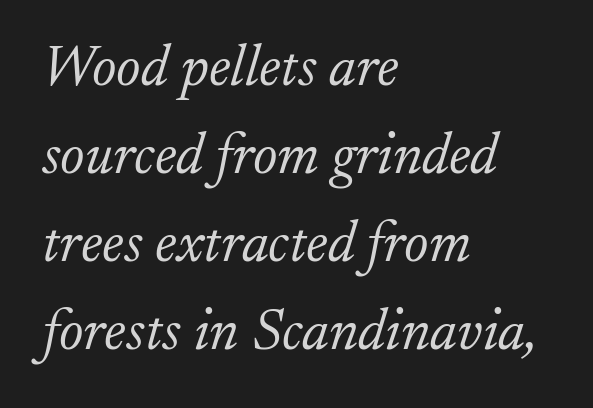
The image shows 58 px light serif type, italic (leaning right); set left-aligned, normal line spacing (1.52x), normal letter spacing, not underlined; low stroke contrast and a small x-height.
